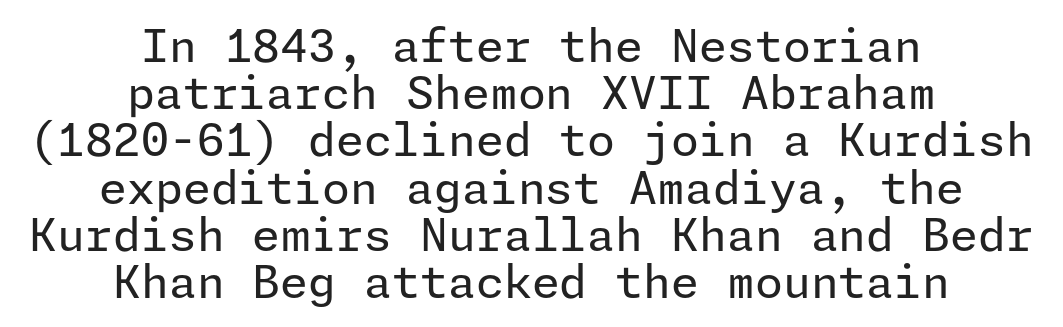
{"serif": "no", "italic": "no", "bold": "no", "weight": "regular", "width": "normal", "stroke_contrast": "low", "x_height": "medium", "underline": "no", "align": "center", "line_spacing": "tight", "line_spacing_ratio": 1.05, "letter_spacing": "normal", "letter_spacing_em": 0.0, "glyph_px": 45}
